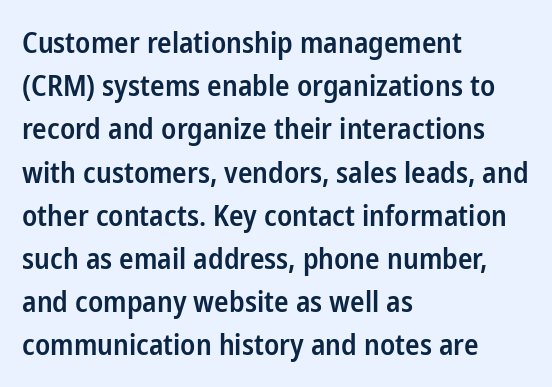
The image shows 29 px semibold, condensed sans-serif type, upright; set left-aligned, normal line spacing (1.49x), normal letter spacing, not underlined; low stroke contrast and a medium x-height.
